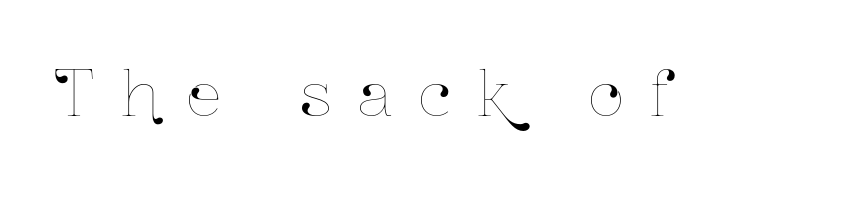
Characters remain perfectly vertical along every line. The rendering uses natural spacing where letterforms have individual widths. Each word looks stretched out because of the extra space between its letters. Words float on clear page, feet unadorned.
